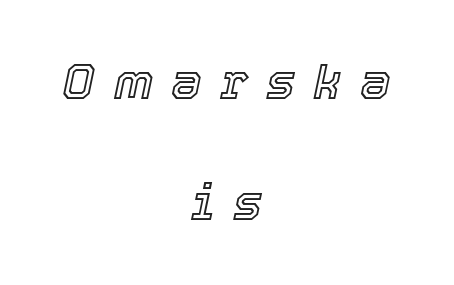
Any mark beneath the type? The region is blank. Spacing verdict: proportional, widths tailored to each character. Notice how the passage keeps no hard edge, just a central spine. The glyphs look as if they've been sheared to an angle. The line texture is sparse and dotted thanks to wide tracking.
